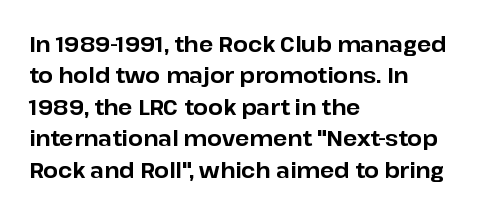
{"italic": "no", "bold": "yes", "underline": "no", "align": "left", "line_spacing": "normal", "line_spacing_ratio": 1.5, "letter_spacing": "normal", "letter_spacing_em": 0.0, "glyph_px": 21}
